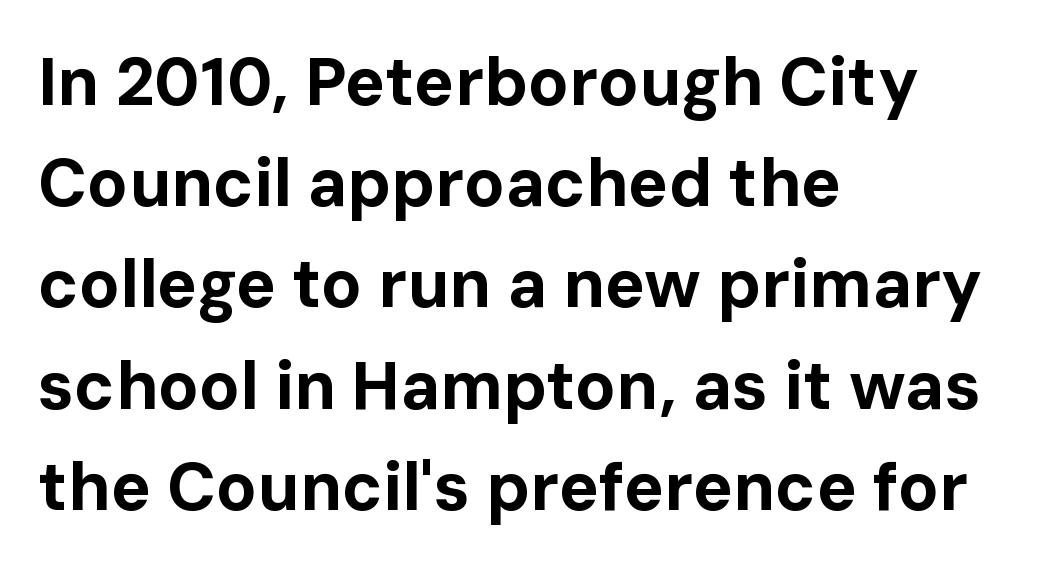
{"serif": "no", "italic": "no", "bold": "yes", "weight": "bold", "width": "normal", "stroke_contrast": "low", "x_height": "medium", "monospaced": "no", "underline": "no", "align": "left", "line_spacing": "normal", "line_spacing_ratio": 1.51, "letter_spacing": "normal", "letter_spacing_em": 0.0, "glyph_px": 67}
